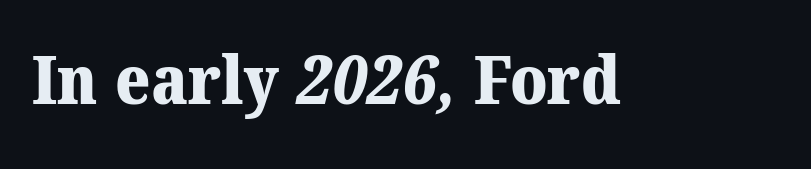
The image shows 67 px heavy serif type; set normal letter spacing, not underlined; medium stroke contrast and a medium x-height.
